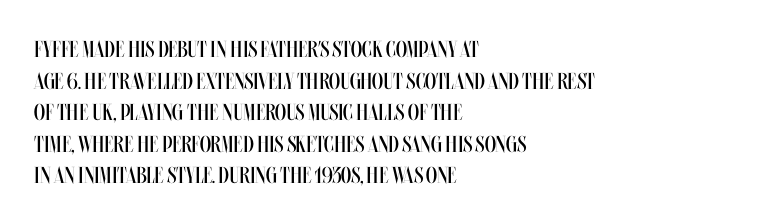
Q: Is the text bold? A: No.
Q: Is the text italic (slanted)? A: No, it is upright.
Q: Is the text underlined? A: No.
Q: How is the paragraph aligned? A: Left-aligned.
Q: Is the spacing between letters normal or unusually wide? A: Normal.
Q: Is the spacing between lines tight, normal or loose? A: Normal.
